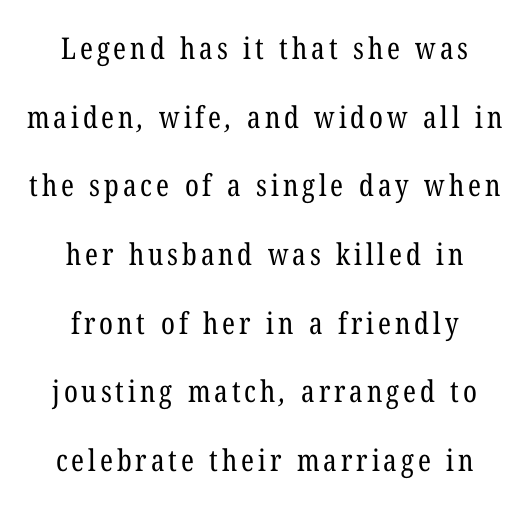
Here the designer chose a conventional face with non-uniform glyph widths. Quick note: underline off. Counters stay open thanks to moderate or lighter strokes. These lines are centered, leaving both edges ragged. Notice the wide empty band between every row — that's loose leading. What kind of face is this? One with serifs.
